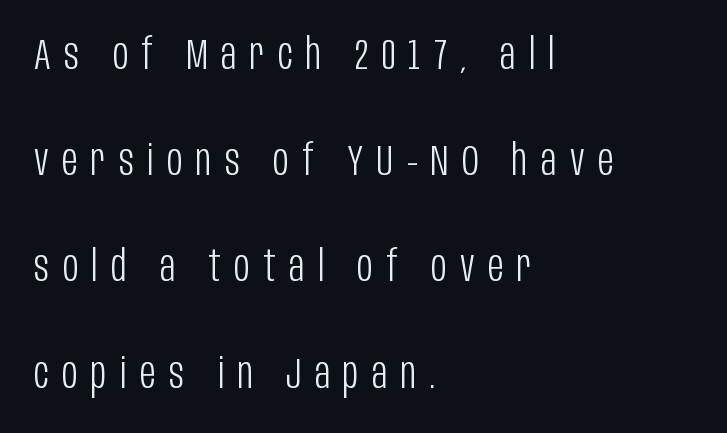
{"serif": "no", "italic": "no", "bold": "no", "weight": "light", "width": "condensed", "stroke_contrast": "low", "x_height": "large", "monospaced": "no", "underline": "no", "align": "left", "line_spacing": "loose", "line_spacing_ratio": 2.47, "letter_spacing": "wide", "letter_spacing_em": 0.31, "glyph_px": 43}
